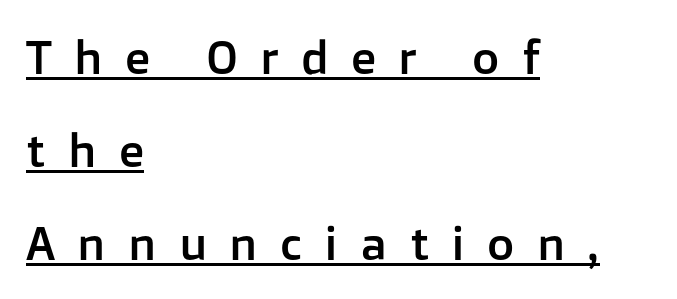
The rendered words wear a rule along their underside. Serifs: no, the terminals of the letterforms are clean. Line starts are locked; line ends wander. It's the straight-up-and-down kind of type.
